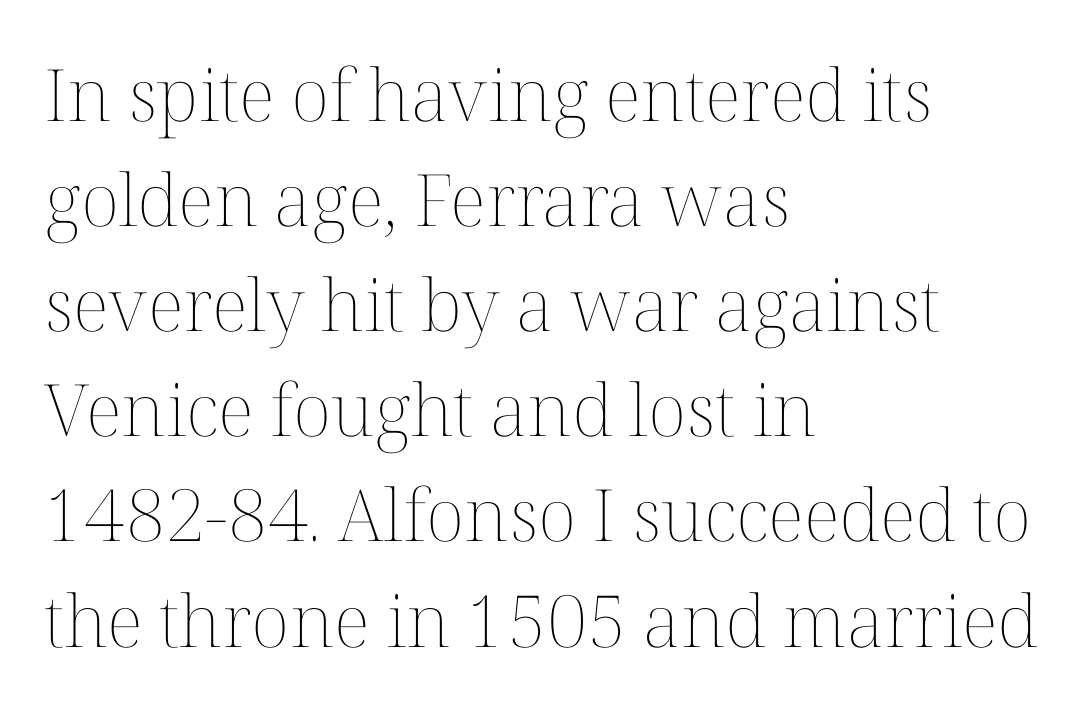
Unmarked baselines from the first word to the last. What's the leading like? Ordinary, nothing unusual. You can tell it's not italic because the verticals are truly vertical. No letter is thick-stroked: the sample isn't bold. The rendering keeps characters at their native spacing.
